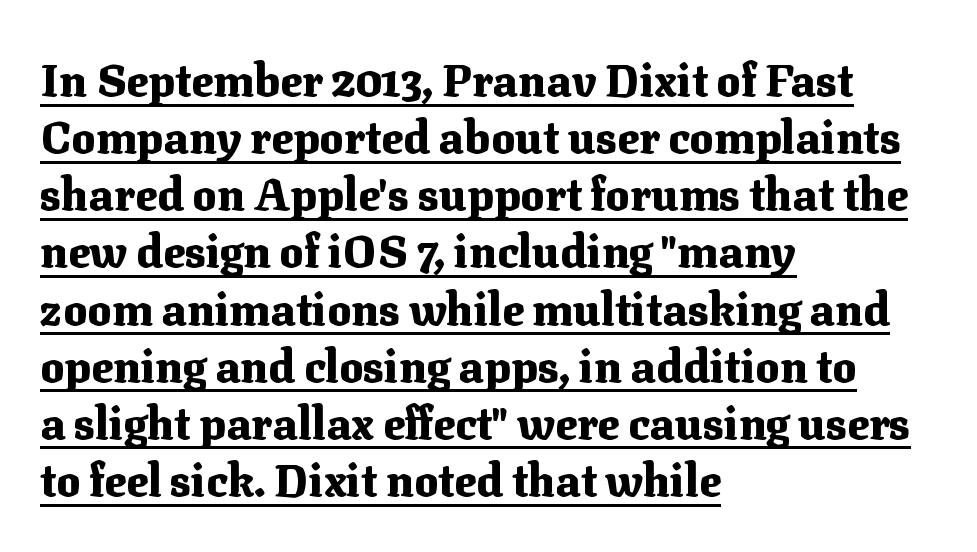
{"serif": "yes", "italic": "no", "bold": "yes", "weight": "heavy", "width": "normal", "stroke_contrast": "medium", "x_height": "medium", "monospaced": "no", "underline": "yes", "align": "left", "line_spacing": "normal", "line_spacing_ratio": 1.27, "letter_spacing": "normal", "letter_spacing_em": 0.0, "glyph_px": 45}
